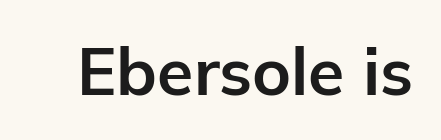
The image shows 66 px bold sans-serif type, upright; set normal letter spacing, not underlined; low stroke contrast and a medium x-height.
